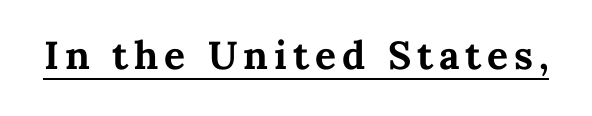
Q: Is the text bold? A: Yes.
Q: Is the text italic (slanted)? A: No, it is upright.
Q: Is the text underlined? A: Yes.
Q: Width (condensed, normal, or wide)? A: Normal.
Q: Stroke contrast? A: Medium.
Q: x-height? A: Medium.
Q: Monospaced? A: No.
